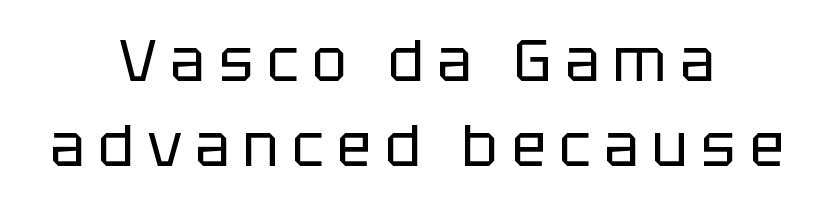
Q: Is the text bold? A: No.
Q: Is the text italic (slanted)? A: No, it is upright.
Q: Is the typeface a serif or a sans-serif typeface? A: Sans-serif.
Q: Is the text underlined? A: No.
Q: How is the paragraph aligned? A: Centered.
Q: Is the spacing between letters normal or unusually wide? A: Unusually wide.
Q: Is the spacing between lines tight, normal or loose? A: Normal.
Q: Width (condensed, normal, or wide)? A: Normal.
Q: Stroke contrast? A: Low.
Q: x-height? A: Large.
Q: Monospaced? A: No.
